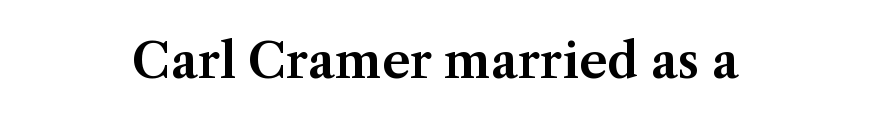
Q: Is the text italic (slanted)? A: No, it is upright.
Q: Is the typeface a serif or a sans-serif typeface? A: Serif.
Q: Is the text underlined? A: No.
Q: How is the paragraph aligned? A: Centered.
Q: Is the spacing between letters normal or unusually wide? A: Normal.
Q: Width (condensed, normal, or wide)? A: Normal.
Q: Stroke contrast? A: Medium.
Q: x-height? A: Medium.
Q: Monospaced? A: No.
